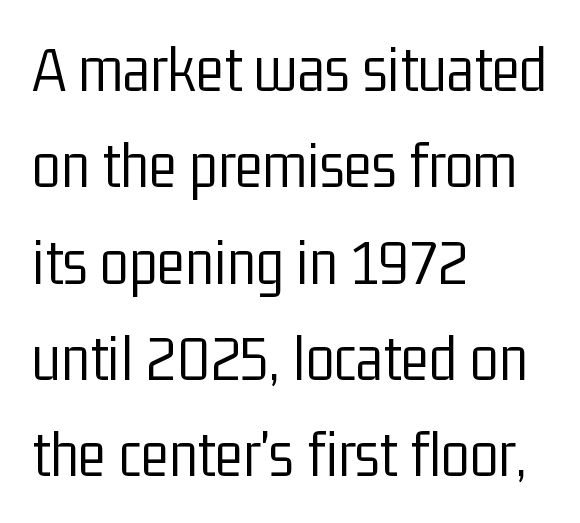
{"serif": "no", "italic": "no", "bold": "no", "weight": "light", "width": "condensed", "stroke_contrast": "low", "x_height": "medium", "monospaced": "no", "underline": "no", "align": "left", "line_spacing": "normal", "line_spacing_ratio": 1.46, "letter_spacing": "normal", "letter_spacing_em": 0.0, "glyph_px": 66}
